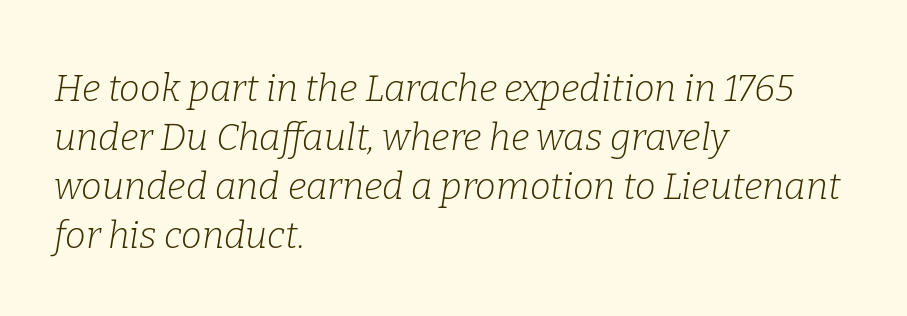
The image shows 37 px light serif type, italic (leaning right); set left-aligned, normal line spacing (1.32x), normal letter spacing, not underlined; low stroke contrast and a medium x-height.
